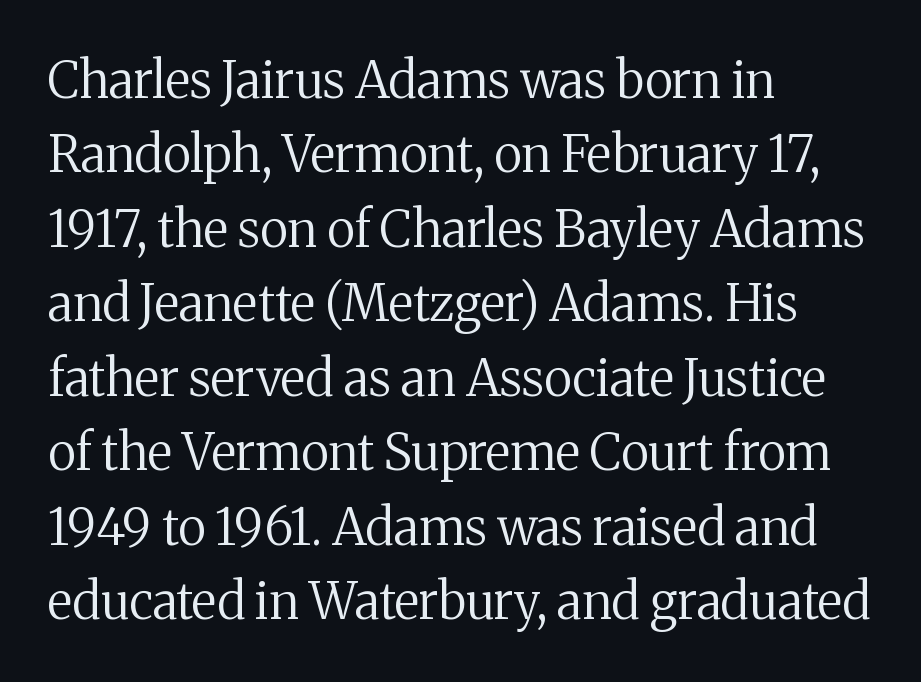
{"serif": "yes", "italic": "no", "bold": "no", "weight": "regular", "width": "normal", "stroke_contrast": "medium", "x_height": "medium", "monospaced": "no", "underline": "no", "align": "left", "line_spacing": "normal", "line_spacing_ratio": 1.49, "letter_spacing": "normal", "letter_spacing_em": 0.0, "glyph_px": 50}
